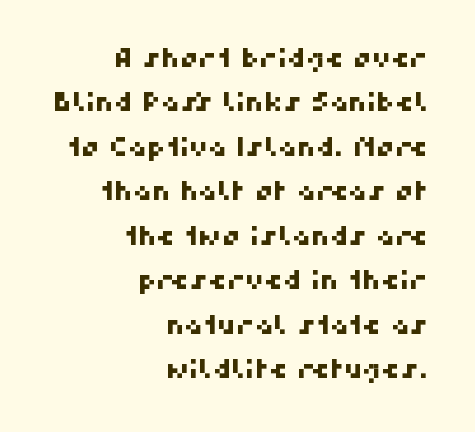
Q: Is the text underlined? A: No.
Q: How is the paragraph aligned? A: Right-aligned.
Q: Is the spacing between letters normal or unusually wide? A: Normal.
